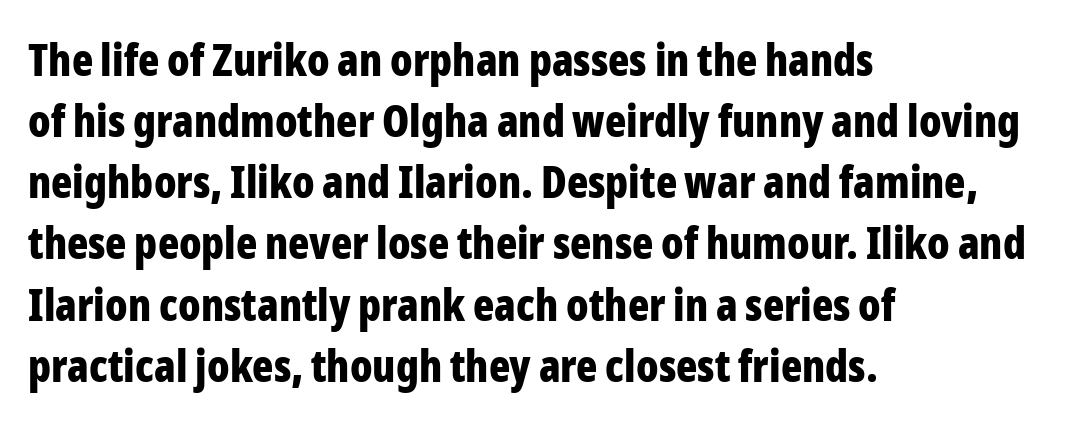
{"serif": "no", "italic": "no", "bold": "yes", "weight": "bold", "width": "condensed", "stroke_contrast": "low", "x_height": "medium", "monospaced": "no", "underline": "no", "align": "left", "line_spacing": "normal", "line_spacing_ratio": 1.39, "letter_spacing": "normal", "letter_spacing_em": 0.0, "glyph_px": 44}
